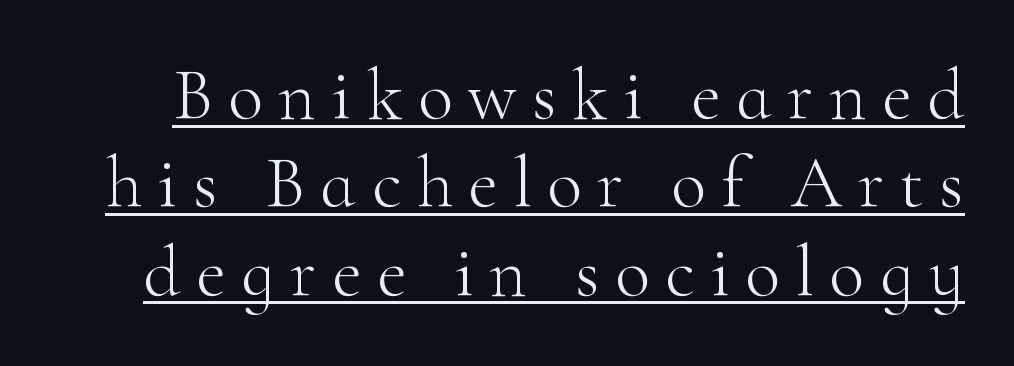
Q: Is the text bold? A: No.
Q: Is the text italic (slanted)? A: No, it is upright.
Q: Is the typeface a serif or a sans-serif typeface? A: Serif.
Q: Is the text underlined? A: Yes.
Q: Is the spacing between letters normal or unusually wide? A: Unusually wide.
Q: Width (condensed, normal, or wide)? A: Normal.
Q: Stroke contrast? A: High.
Q: x-height? A: Small.
Q: Monospaced? A: No.
